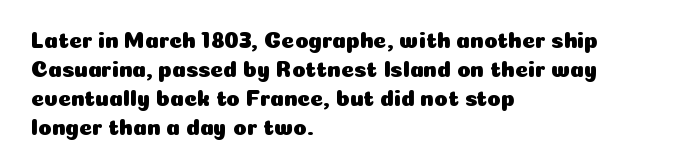
{"italic": "no", "underline": "no", "align": "left", "line_spacing": "normal", "line_spacing_ratio": 1.32, "letter_spacing": "normal", "letter_spacing_em": 0.0, "glyph_px": 22}
